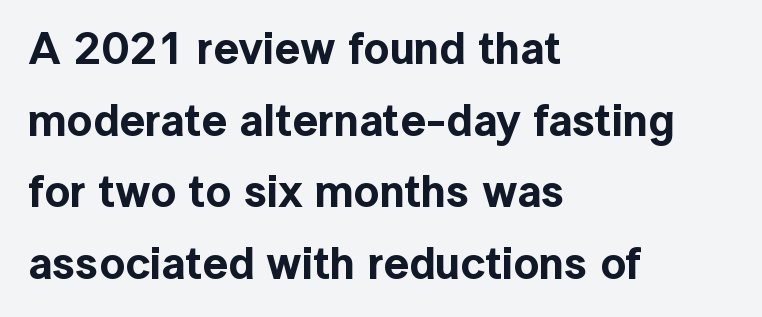
Q: Is the text italic (slanted)? A: No, it is upright.
Q: Is the typeface a serif or a sans-serif typeface? A: Sans-serif.
Q: Is the text underlined? A: No.
Q: How is the paragraph aligned? A: Left-aligned.
Q: Is the spacing between letters normal or unusually wide? A: Normal.
Q: Is the spacing between lines tight, normal or loose? A: Normal.
Q: Width (condensed, normal, or wide)? A: Normal.
Q: x-height? A: Medium.
Q: Monospaced? A: No.
